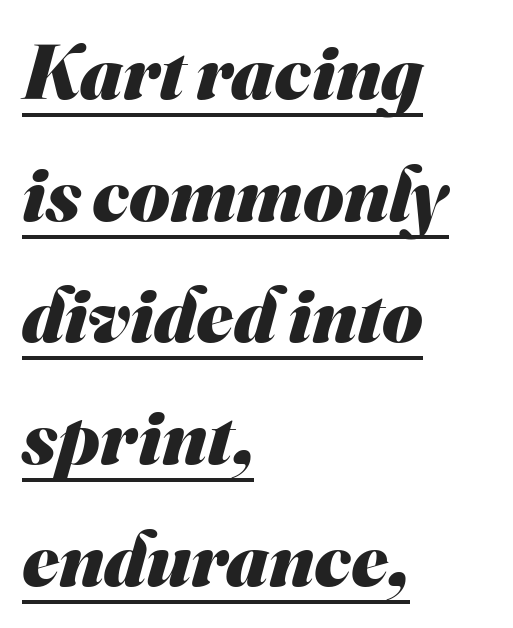
{"serif": "no", "bold": "yes", "weight": "heavy", "width": "normal", "stroke_contrast": "medium", "x_height": "small", "monospaced": "no", "underline": "yes", "align": "left", "line_spacing": "normal", "line_spacing_ratio": 1.56, "letter_spacing": "normal", "letter_spacing_em": 0.0, "glyph_px": 78}
